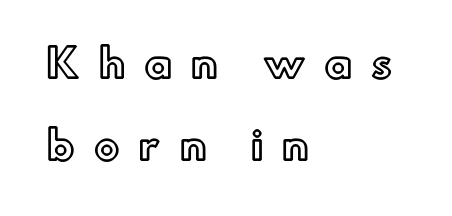
Q: Is the text italic (slanted)? A: No, it is upright.
Q: Is the text underlined? A: No.
Q: How is the paragraph aligned? A: Left-aligned.
Q: Is the spacing between letters normal or unusually wide? A: Unusually wide.
Q: Is the spacing between lines tight, normal or loose? A: Loose.
Q: Width (condensed, normal, or wide)? A: Normal.
Q: x-height? A: Small.
Q: Monospaced? A: No.
